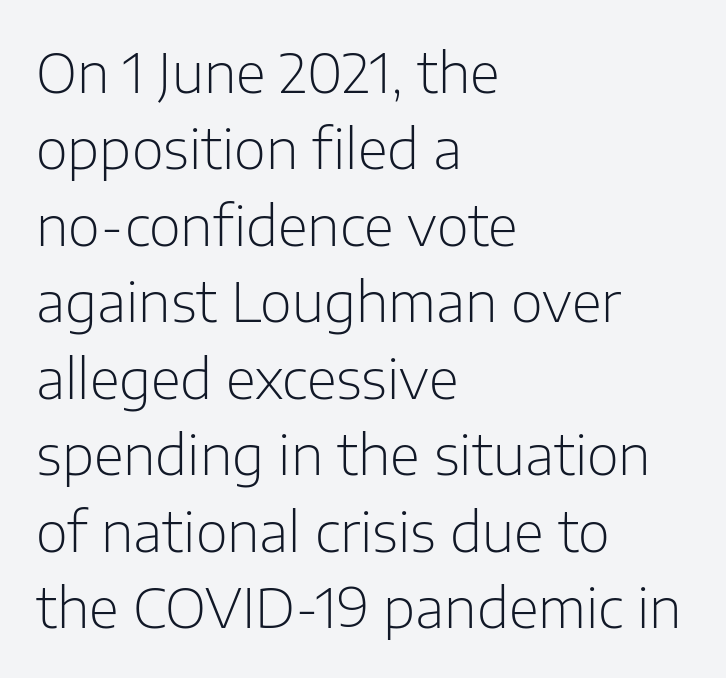
Q: Is the text bold? A: No.
Q: Is the text italic (slanted)? A: No, it is upright.
Q: Is the typeface a serif or a sans-serif typeface? A: Sans-serif.
Q: Is the text underlined? A: No.
Q: How is the paragraph aligned? A: Left-aligned.
Q: Is the spacing between letters normal or unusually wide? A: Normal.
Q: Is the spacing between lines tight, normal or loose? A: Normal.
Q: Width (condensed, normal, or wide)? A: Normal.
Q: Stroke contrast? A: Low.
Q: x-height? A: Medium.
Q: Monospaced? A: No.
